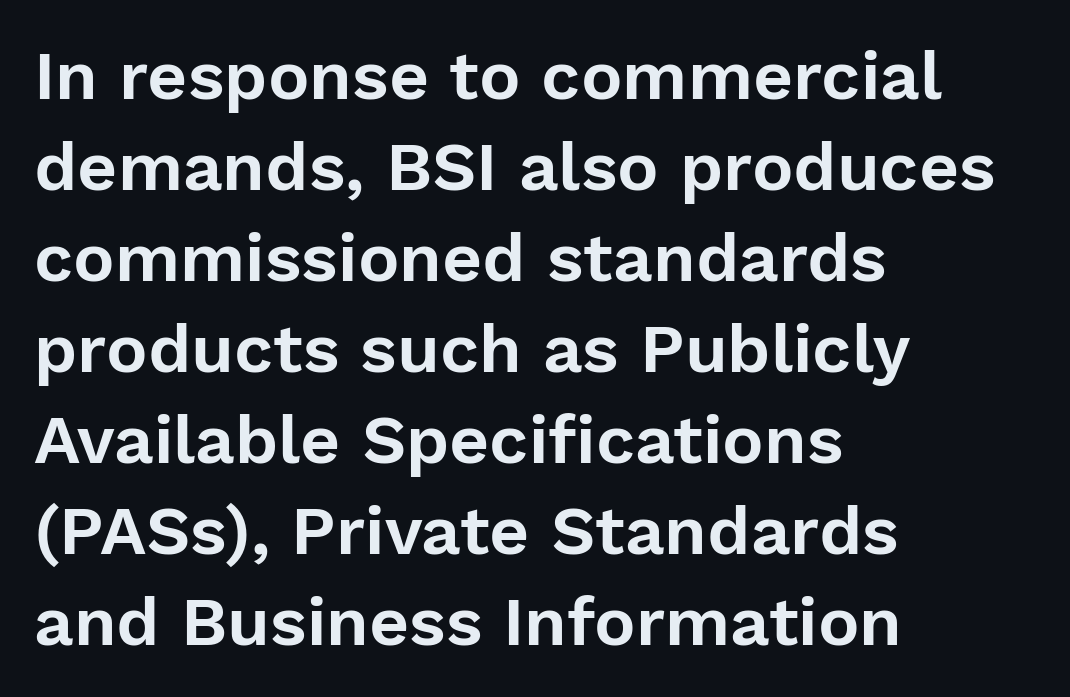
The image shows 69 px sans-serif type, upright; set left-aligned, normal line spacing (1.32x), normal letter spacing, not underlined; low stroke contrast and a medium x-height.
